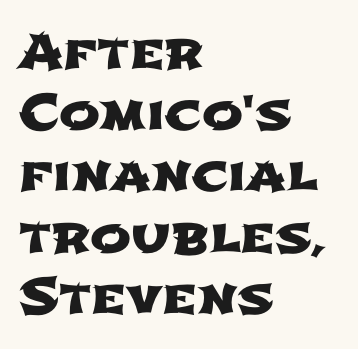
Q: Is the typeface a serif or a sans-serif typeface? A: Sans-serif.
Q: Is the text underlined? A: No.
Q: How is the paragraph aligned? A: Left-aligned.
Q: Is the spacing between letters normal or unusually wide? A: Normal.
Q: Is the spacing between lines tight, normal or loose? A: Normal.
Q: Width (condensed, normal, or wide)? A: Wide.
Q: Stroke contrast? A: Low.
Q: x-height? A: Medium.
Q: Monospaced? A: No.
